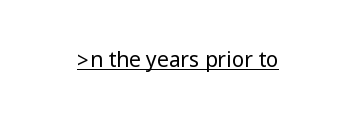
Italic: no, the glyphs are upright roman. You can see a thin bar hugging the bottom of the glyphs. Nothing heavy about these letters — not bold at all. Look at the tracking — it's just the regular setting, nothing added.
